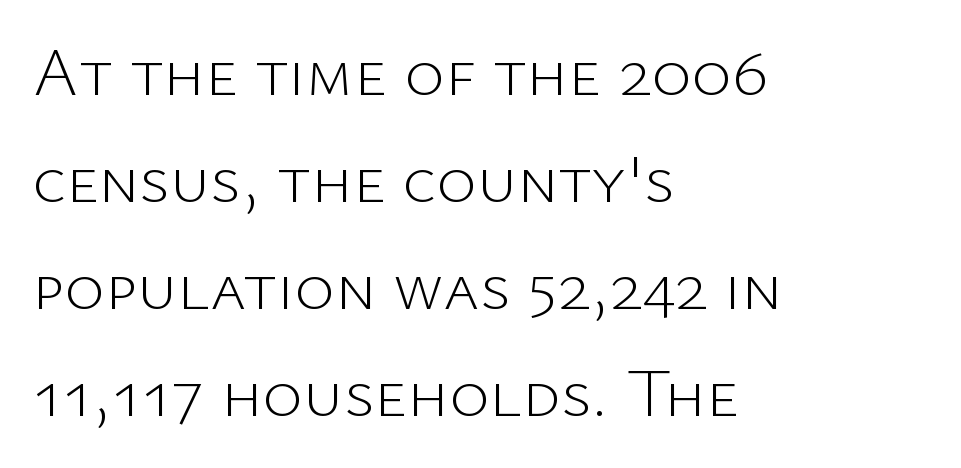
{"serif": "no", "italic": "no", "bold": "no", "weight": "light", "width": "normal", "stroke_contrast": "low", "x_height": "medium", "monospaced": "no", "underline": "no", "align": "left", "line_spacing": "normal", "line_spacing_ratio": 1.55, "letter_spacing": "normal", "letter_spacing_em": 0.0, "glyph_px": 69}
